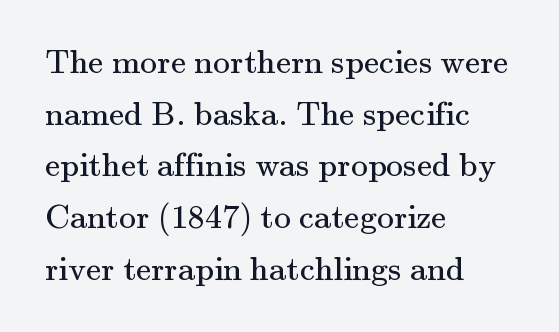
The image shows 34 px regular-weight serif type, upright; set left-aligned, normal line spacing (1.52x), normal letter spacing, not underlined; medium stroke contrast and a small x-height.
